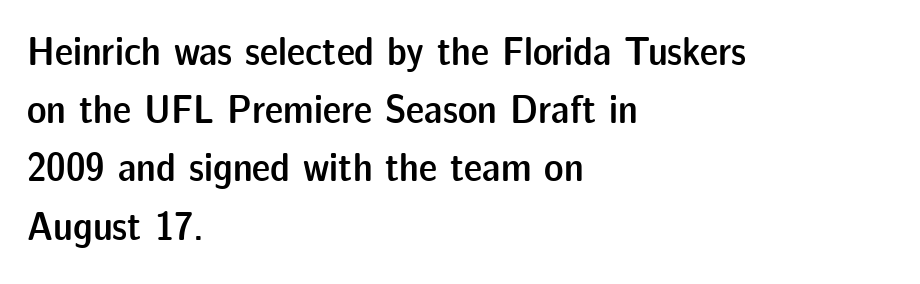
Q: Is the text bold? A: Semi-bold.
Q: Is the text italic (slanted)? A: No, it is upright.
Q: Is the typeface a serif or a sans-serif typeface? A: Sans-serif.
Q: Is the text underlined? A: No.
Q: How is the paragraph aligned? A: Left-aligned.
Q: Is the spacing between letters normal or unusually wide? A: Normal.
Q: Is the spacing between lines tight, normal or loose? A: Normal.
Q: Width (condensed, normal, or wide)? A: Normal.
Q: Stroke contrast? A: Low.
Q: x-height? A: Medium.
Q: Monospaced? A: No.
